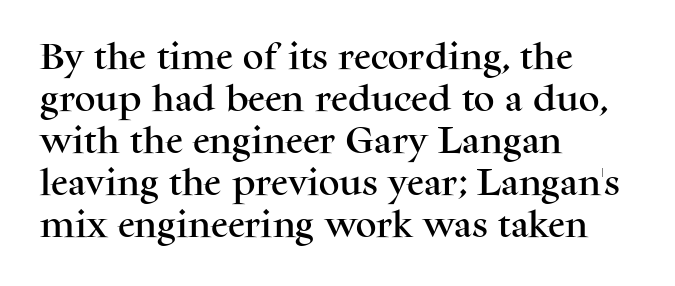
Leftover space on each line is placed entirely after the last word. If you measured baseline to baseline, you'd find a middling distance. Glance below the letters and you will spot only blank space. You could not count columns in this text — the font is proportionally spaced. The font family rendered here belongs to the serif group. The line texture is even and compact thanks to regular tracking.
